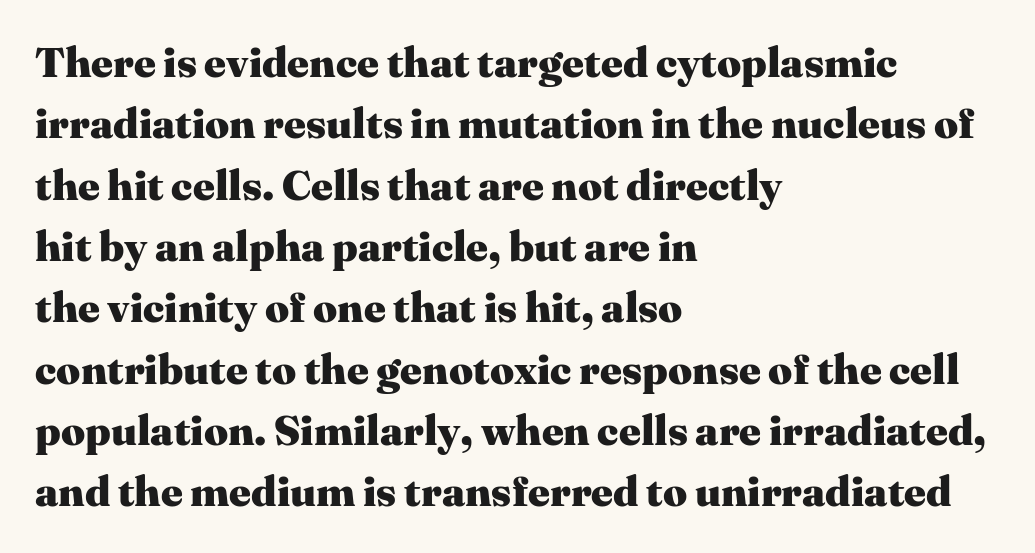
The image shows 42 px heavy serif type, upright; set left-aligned, normal line spacing (1.46x), normal letter spacing, not underlined; medium stroke contrast and a medium x-height.
